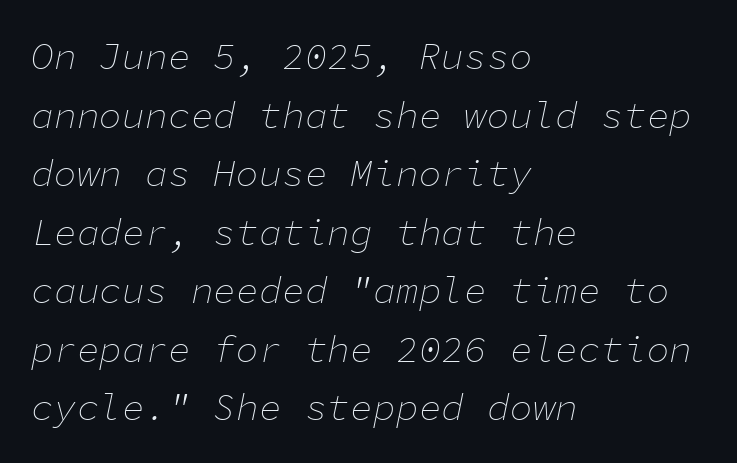
The image shows 38 px thin type, italic (leaning right), monospaced; set left-aligned, normal line spacing (1.54x), normal letter spacing, not underlined; low stroke contrast and a medium x-height.
